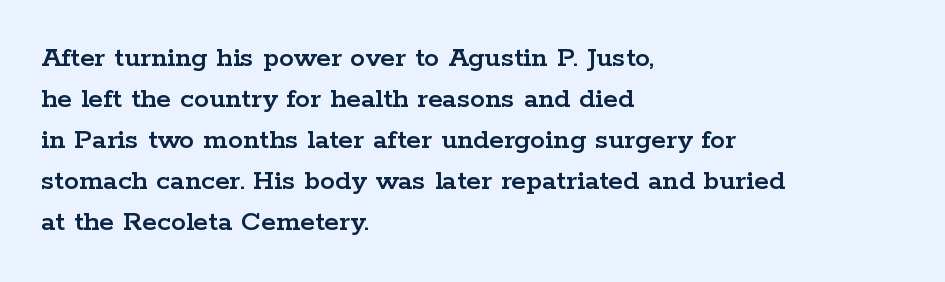
Q: Is the text italic (slanted)? A: No, it is upright.
Q: Is the typeface a serif or a sans-serif typeface? A: Serif.
Q: Is the text underlined? A: No.
Q: How is the paragraph aligned? A: Left-aligned.
Q: Is the spacing between letters normal or unusually wide? A: Normal.
Q: Is the spacing between lines tight, normal or loose? A: Normal.
Q: Width (condensed, normal, or wide)? A: Wide.
Q: Stroke contrast? A: Low.
Q: x-height? A: Medium.
Q: Monospaced? A: No.
